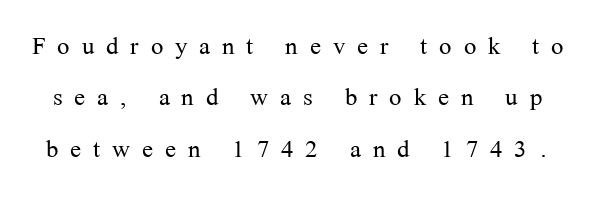
Leading: standard. Is the type heavy? It reads as light-to-regular instead. Examine the stroke ends and you'll spot serifs. The letters stand upright; this is a roman face.
